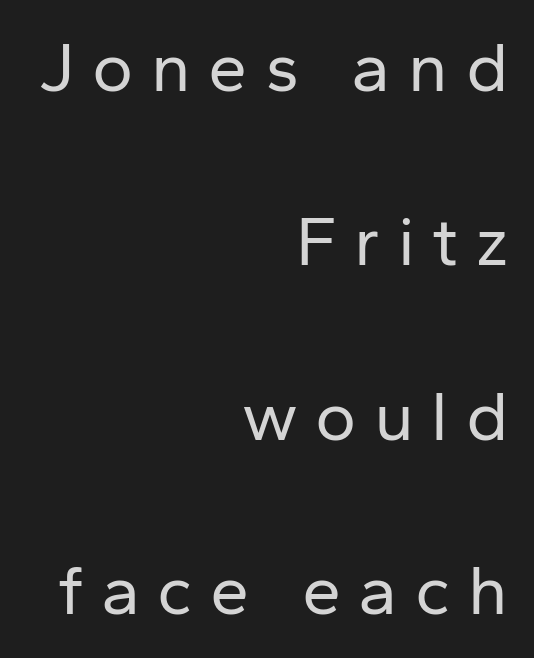
Character widths vary here, with narrow letters taking less room than wide ones. The font sits on the lighter half of the weight spectrum, regular included. To sum up the face: it is a sans, with no serifs. Reading down the column, the eye jumps a long way to each next line. Designer's note — italics off, roman on. Loose tracking; the words dissolve into strings of separated letters.
